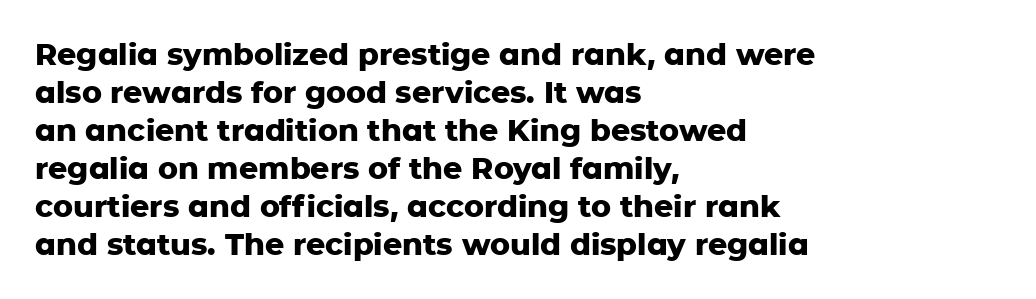
The image shows 30 px heavy sans-serif type, upright; set left-aligned, normal line spacing (1.27x), normal letter spacing, not underlined; low stroke contrast and a medium x-height.
